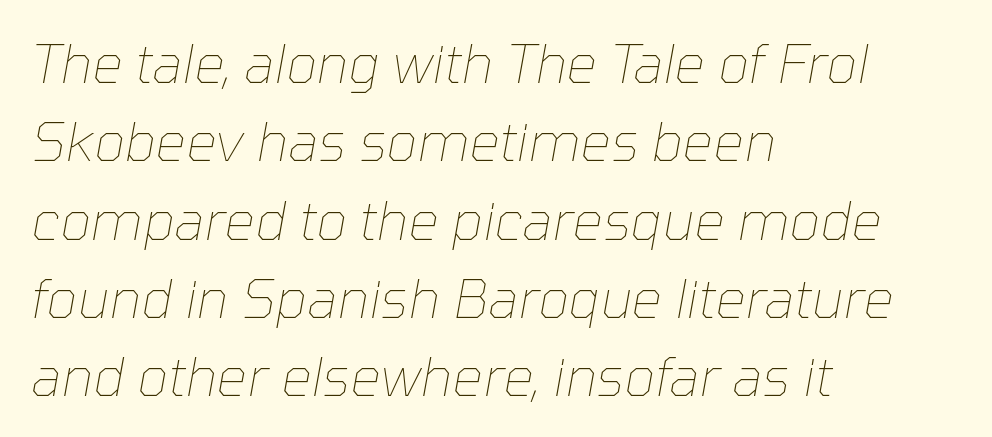
The space between consecutive lines is moderate. Character widths vary here, with narrow letters taking less room than wide ones. Letters rest on an invisible, unmarked baseline. Each word holds together tightly as a unit, with standard inter-letter gaps.
